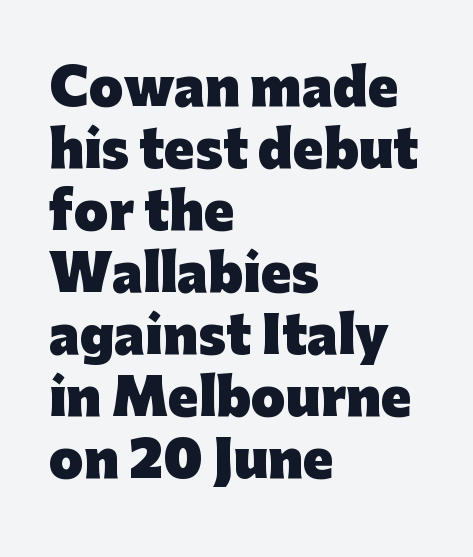
These words are printed bold, with thick strokes throughout. A typesetter would call this proportional, since set widths differ per character. Bare-footed words on every line. The rendering shows plain stroke endings on the letterforms — a sans-serif design.
